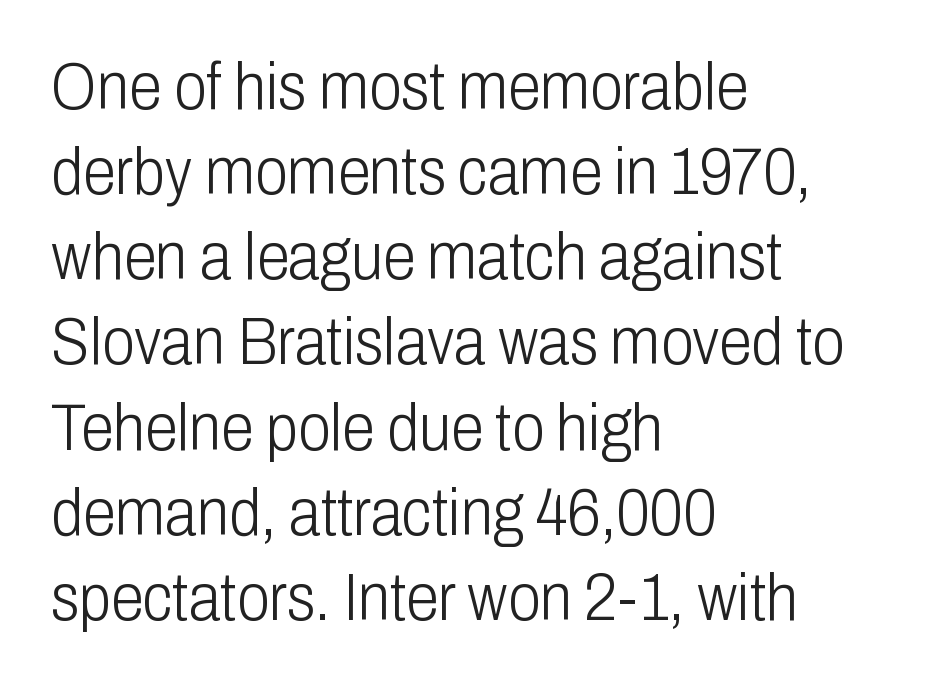
{"serif": "no", "italic": "no", "bold": "no", "weight": "light", "width": "condensed", "stroke_contrast": "low", "x_height": "medium", "monospaced": "no", "underline": "no", "align": "left", "line_spacing": "normal", "line_spacing_ratio": 1.29, "letter_spacing": "normal", "letter_spacing_em": 0.0, "glyph_px": 66}
